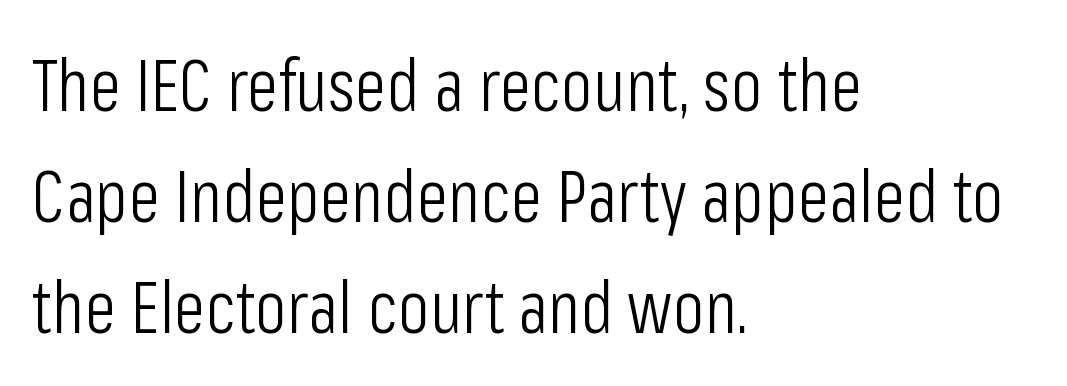
The image shows 73 px light, condensed sans-serif type, upright; set left-aligned, normal line spacing (1.52x), normal letter spacing, not underlined; low stroke contrast and a medium x-height.
